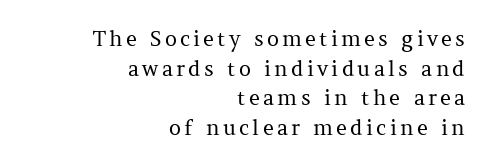
Q: Is the text bold? A: No.
Q: Is the text italic (slanted)? A: No, it is upright.
Q: Is the text underlined? A: No.
Q: How is the paragraph aligned? A: Right-aligned.
Q: Is the spacing between lines tight, normal or loose? A: Normal.
